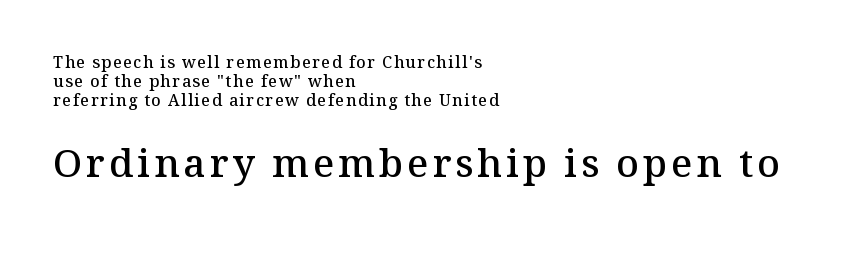
The designer went with a serif here, giving each stem small feet. The rendering uses natural spacing where letterforms have individual widths. Quick note: underline off. Size hierarchy here favors the trailing block over the leading one. No italicization has been applied; the sample stays upright. Horizontal alignment here is leftward, the default for most running prose.
